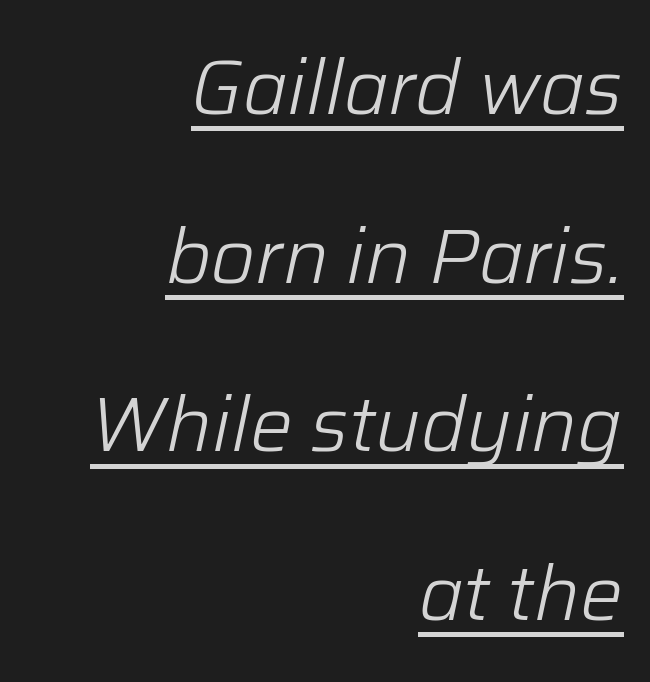
{"italic": "yes", "lean": "right", "slant_degrees": 12, "bold": "no", "weight": "light", "width": "normal", "stroke_contrast": "low", "x_height": "medium", "monospaced": "no", "underline": "yes", "align": "right", "line_spacing": "loose", "line_spacing_ratio": 2.22, "letter_spacing": "normal", "letter_spacing_em": 0.0, "glyph_px": 76}
